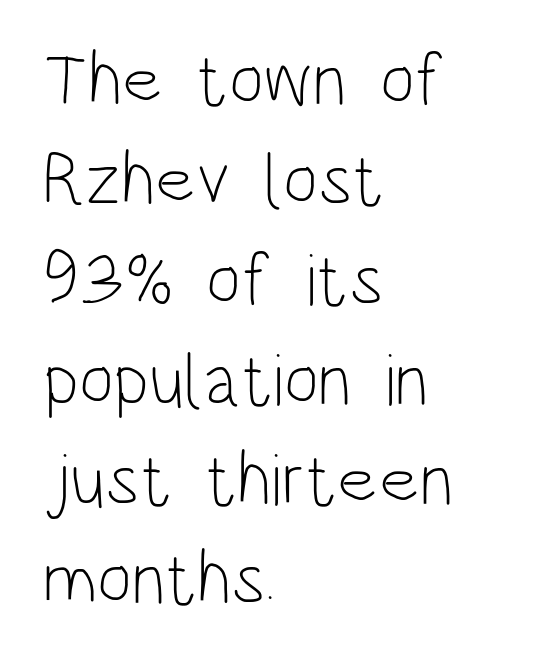
{"serif": "no", "italic": "no", "bold": "no", "weight": "light", "width": "condensed", "stroke_contrast": "low", "x_height": "large", "monospaced": "no", "underline": "no", "align": "left", "line_spacing": "normal", "line_spacing_ratio": 1.35, "letter_spacing": "normal", "letter_spacing_em": 0.0, "glyph_px": 74}
